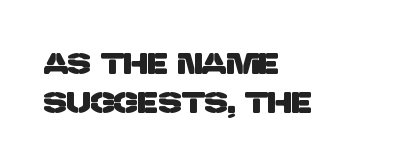
Q: Is the typeface a serif or a sans-serif typeface? A: Sans-serif.
Q: Is the text underlined? A: No.
Q: How is the paragraph aligned? A: Left-aligned.
Q: Is the spacing between letters normal or unusually wide? A: Normal.
Q: Is the spacing between lines tight, normal or loose? A: Normal.
Q: Width (condensed, normal, or wide)? A: Normal.
Q: Stroke contrast? A: Low.
Q: x-height? A: Large.
Q: Monospaced? A: No.
